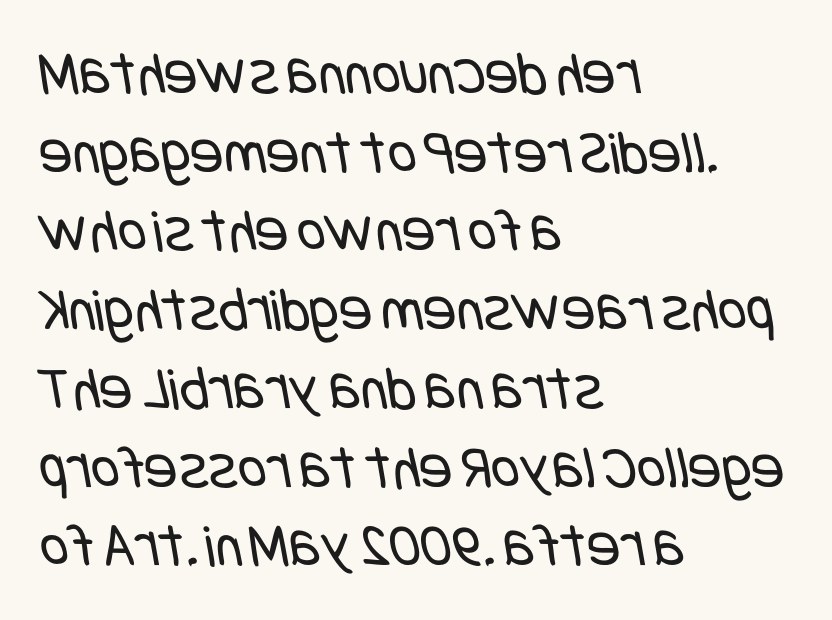
The image shows 62 px regular-weight, condensed sans-serif type; set left-aligned, normal line spacing (1.27x), normal letter spacing, not underlined; low stroke contrast and a large x-height.
